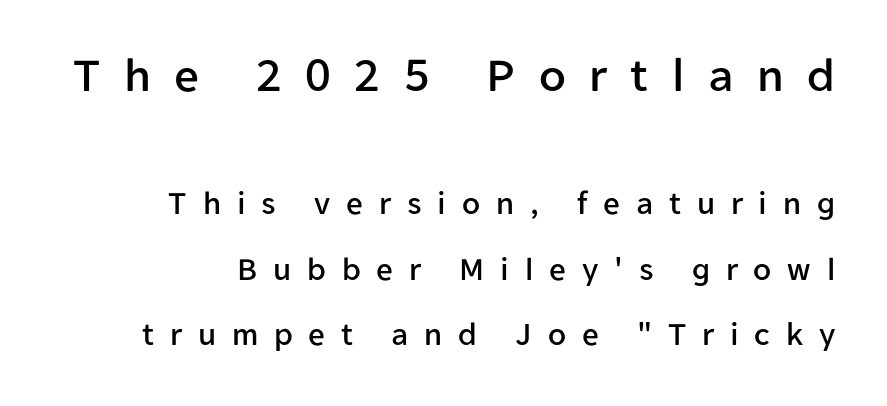
Quick note: interline space is abundant. This sample has the flowing, uneven cadence of proportional lettering. The tracking reads as deliberately expanded to a designer's eye. Quick note: underline off. Are there feet on the stems? There aren't — it's a sans.
